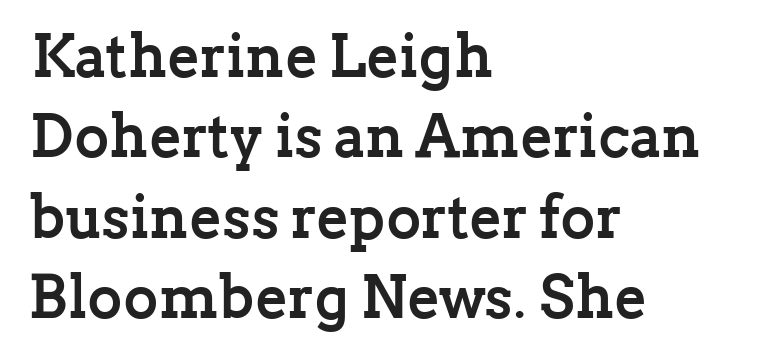
{"serif": "yes", "italic": "no", "bold": "yes", "weight": "semibold", "width": "normal", "stroke_contrast": "low", "x_height": "medium", "monospaced": "no", "underline": "no", "align": "left", "line_spacing": "normal", "line_spacing_ratio": 1.34, "letter_spacing": "normal", "letter_spacing_em": 0.0, "glyph_px": 60}
